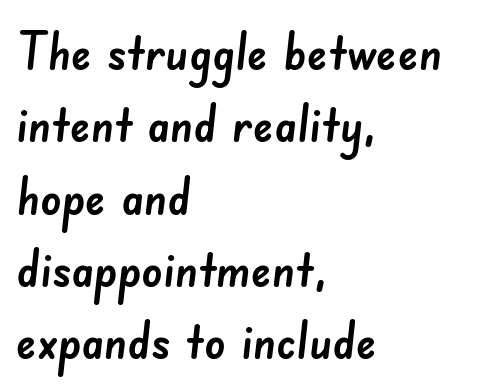
A bare baseline throughout the passage. To sum up the face: it is a sans, with no serifs. The passage shown is typed in a proportional face where columns would drift. Regarding leading, the lines here are spaced in the standard way. Left-aligned paragraph, ragged on the right. Look at the tracking — it's just the regular setting, nothing added.
